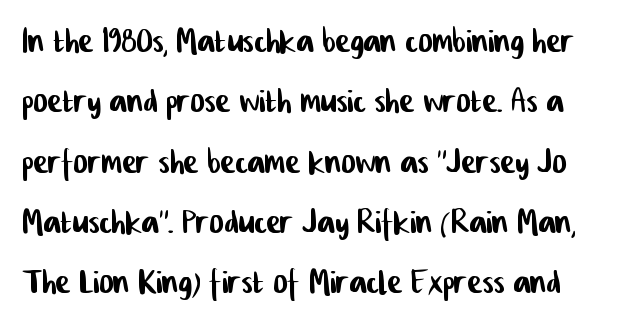
{"serif": "no", "width": "condensed", "stroke_contrast": "low", "x_height": "medium", "monospaced": "no", "underline": "no", "line_spacing": "normal", "line_spacing_ratio": 1.37, "letter_spacing": "normal", "letter_spacing_em": 0.0, "glyph_px": 44}
